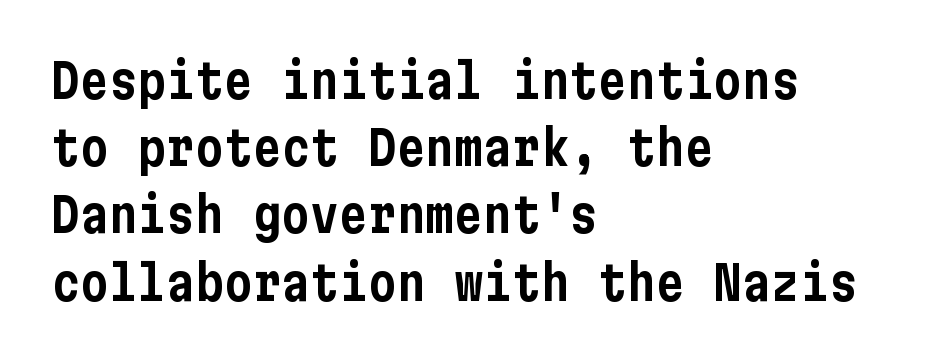
{"serif": "no", "italic": "no", "width": "condensed", "stroke_contrast": "low", "x_height": "medium", "underline": "no", "align": "left", "line_spacing": "normal", "line_spacing_ratio": 1.4, "letter_spacing": "normal", "letter_spacing_em": 0.0, "glyph_px": 48}
